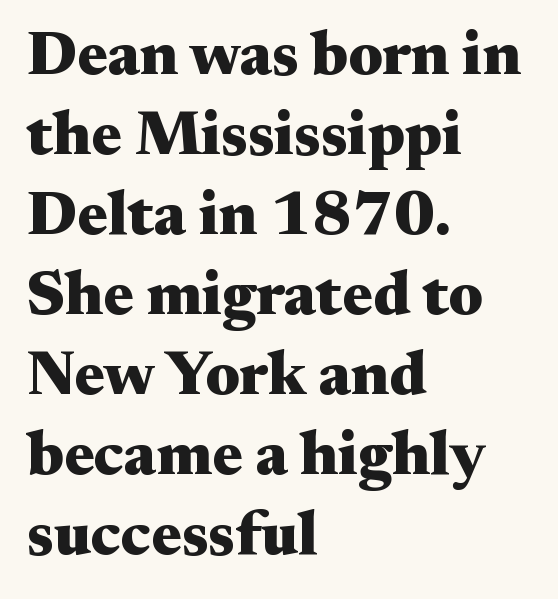
{"serif": "yes", "italic": "no", "bold": "yes", "weight": "heavy", "width": "wide", "stroke_contrast": "medium", "x_height": "small", "monospaced": "no", "underline": "no", "align": "left", "line_spacing": "normal", "line_spacing_ratio": 1.27, "letter_spacing": "normal", "letter_spacing_em": 0.0, "glyph_px": 63}
